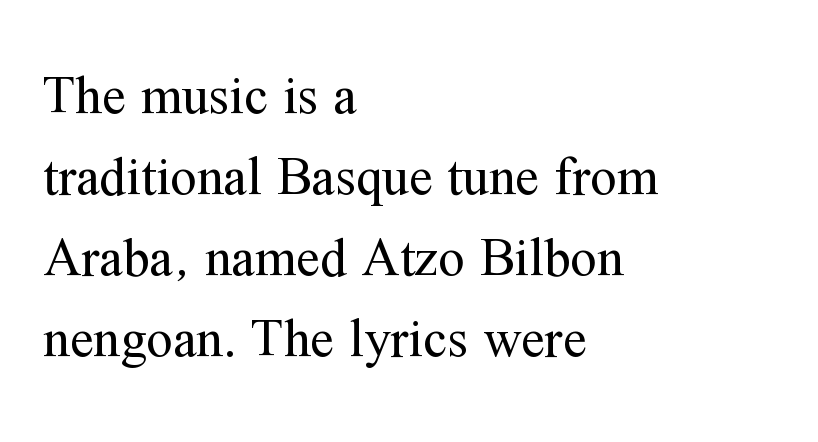
The image shows 53 px regular-weight serif type, upright; set left-aligned, normal line spacing (1.53x), normal letter spacing, not underlined; medium stroke contrast and a medium x-height.
